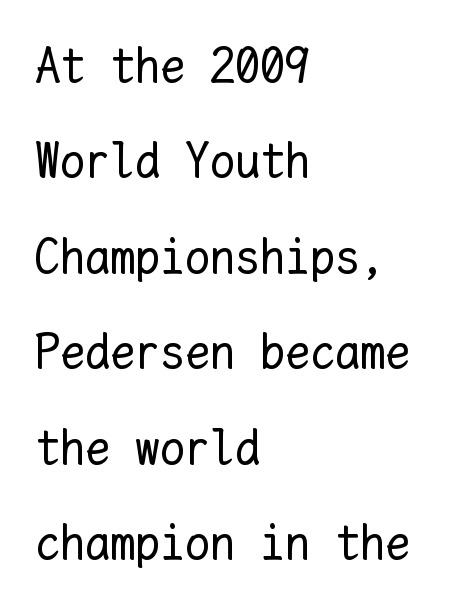
The image shows 50 px regular-weight type, upright, monospaced; set left-aligned, loose line spacing (1.91x), normal letter spacing, not underlined; low stroke contrast and a medium x-height.
